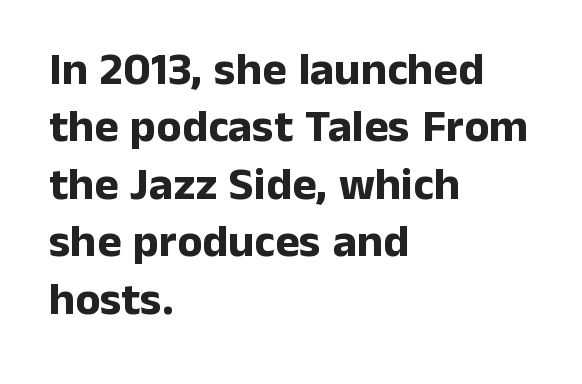
{"serif": "no", "italic": "no", "bold": "yes", "weight": "bold", "width": "normal", "stroke_contrast": "low", "x_height": "medium", "monospaced": "no", "underline": "no", "align": "left", "line_spacing": "normal", "line_spacing_ratio": 1.25, "letter_spacing": "normal", "letter_spacing_em": 0.0, "glyph_px": 46}
